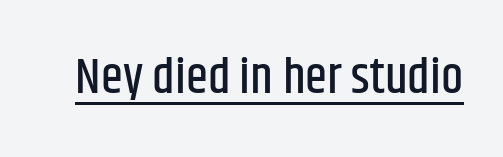
Notice how the stems are strictly vertical — no italics here. Looks like regular typesetting: each glyph gets only the width it needs. What kind of face is this? One without serifs — a sans. The typesetter has applied underlining to the passage shown. The tracking reads as untouched default to a designer's eye.
